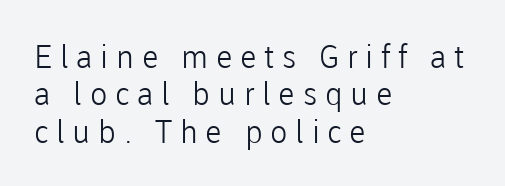
{"serif": "no", "italic": "no", "bold": "no", "weight": "light", "width": "normal", "stroke_contrast": "low", "x_height": "medium", "monospaced": "no", "underline": "no", "align": "left", "line_spacing_ratio": 1.17, "letter_spacing": "wide", "letter_spacing_em": 0.24, "glyph_px": 32}
